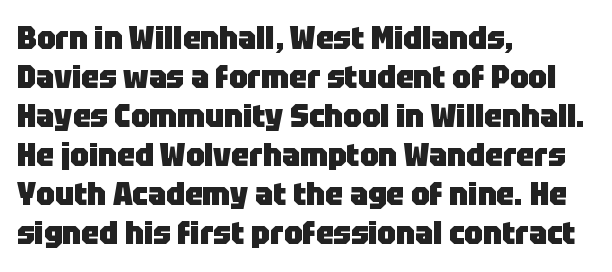
As a designer I'd log this as weight 700, bold. The zone under the glyphs is completely vacant. Think of a printed novel: that variable character pitch is what you see here. The rag falls on the right side of this text block. Is there any slant? The stems are plumb. A sans-serif font was chosen for this passage.
